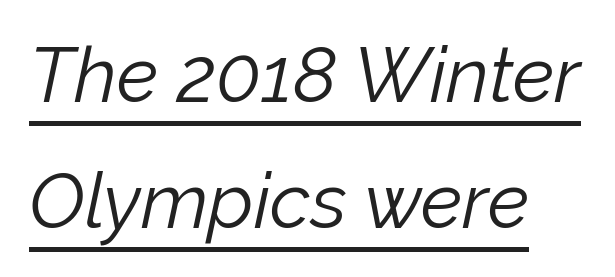
Q: Is the text bold? A: No.
Q: Is the text italic (slanted)? A: Yes, it leans right by about 12 degrees.
Q: Is the text underlined? A: Yes.
Q: How is the paragraph aligned? A: Left-aligned.
Q: Is the spacing between letters normal or unusually wide? A: Normal.
Q: Is the spacing between lines tight, normal or loose? A: Normal.
Q: Width (condensed, normal, or wide)? A: Normal.
Q: Stroke contrast? A: Low.
Q: x-height? A: Medium.
Q: Monospaced? A: No.
